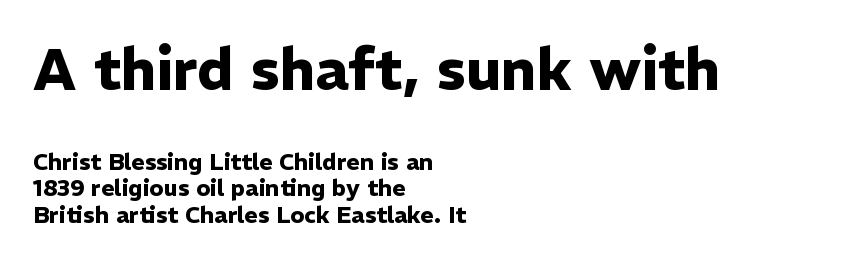
The image shows 58 px heavy sans-serif type, upright; set left-aligned, line spacing 1.16x, normal letter spacing, not underlined; the first (top) block is 2.52x larger; low stroke contrast and a medium x-height.
